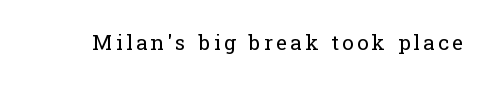
{"italic": "no", "bold": "no", "underline": "no", "glyph_px": 21}
